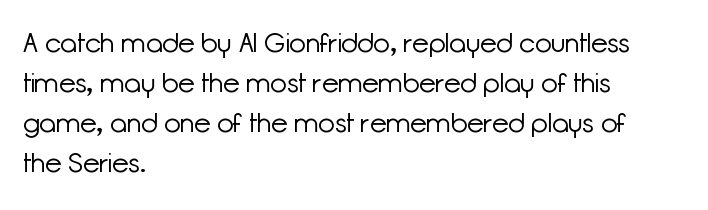
The image shows 27 px text type, upright; set left-aligned, normal line spacing (1.48x), normal letter spacing, not underlined.
